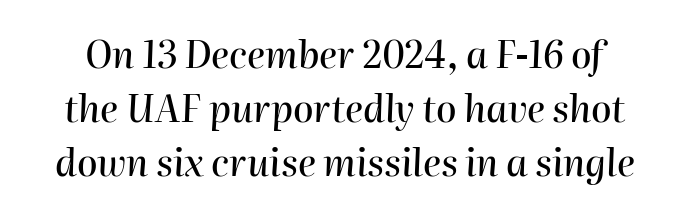
The line texture is even and compact thanks to regular tracking. The specimen reads as italic at a glance. Evenly set lines give the paragraph a standard silhouette. Proportional: the letters do not fall into vertical columns. Clear beneath every line of the passage.
